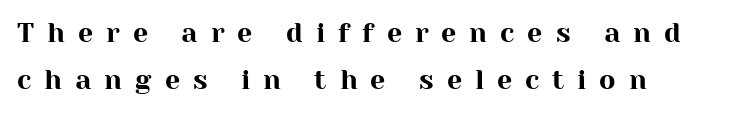
The image shows 27 px text type, upright; set line spacing 1.73x, unusually wide letter spacing (+0.48 em), not underlined.
